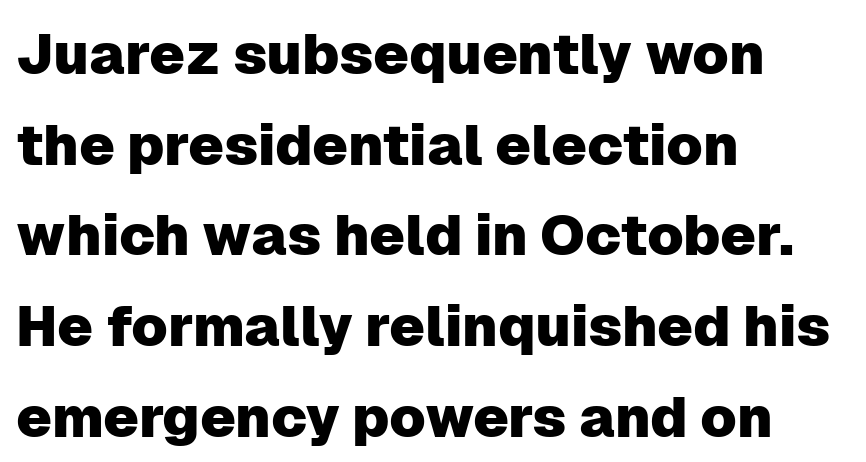
Q: Is the text italic (slanted)? A: No, it is upright.
Q: Is the typeface a serif or a sans-serif typeface? A: Sans-serif.
Q: Is the text underlined? A: No.
Q: How is the paragraph aligned? A: Left-aligned.
Q: Is the spacing between letters normal or unusually wide? A: Normal.
Q: Is the spacing between lines tight, normal or loose? A: Normal.
Q: Width (condensed, normal, or wide)? A: Normal.
Q: Stroke contrast? A: Low.
Q: x-height? A: Medium.
Q: Monospaced? A: No.
